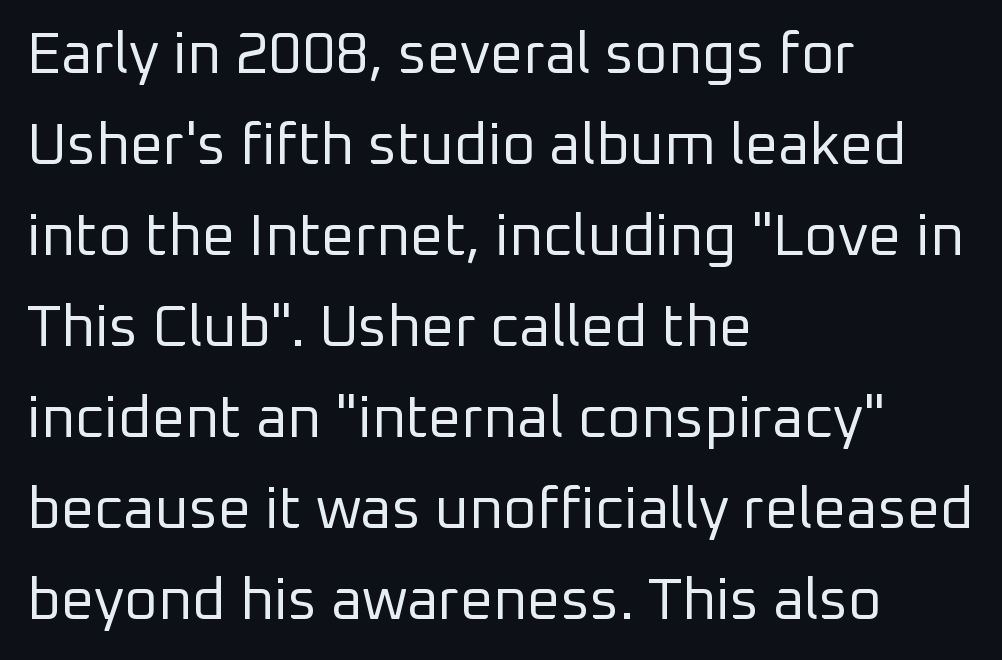
{"serif": "no", "italic": "no", "bold": "no", "weight": "regular", "width": "normal", "stroke_contrast": "low", "x_height": "medium", "monospaced": "no", "underline": "no", "align": "left", "line_spacing": "normal", "line_spacing_ratio": 1.57, "letter_spacing": "normal", "letter_spacing_em": 0.0, "glyph_px": 58}
